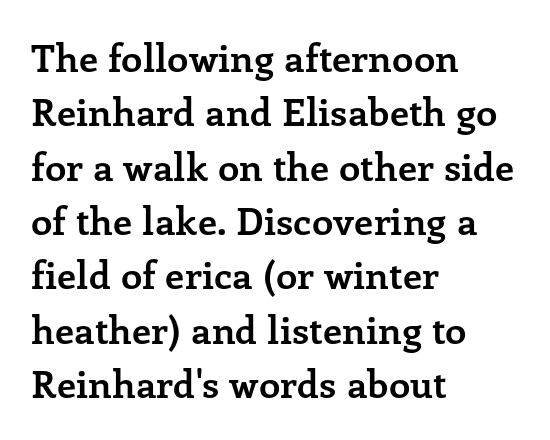
Q: Is the text bold? A: Yes.
Q: Is the text italic (slanted)? A: No, it is upright.
Q: Is the typeface a serif or a sans-serif typeface? A: Serif.
Q: Is the text underlined? A: No.
Q: How is the paragraph aligned? A: Left-aligned.
Q: Is the spacing between letters normal or unusually wide? A: Normal.
Q: Is the spacing between lines tight, normal or loose? A: Normal.
Q: Width (condensed, normal, or wide)? A: Normal.
Q: Stroke contrast? A: Low.
Q: x-height? A: Medium.
Q: Monospaced? A: No.
